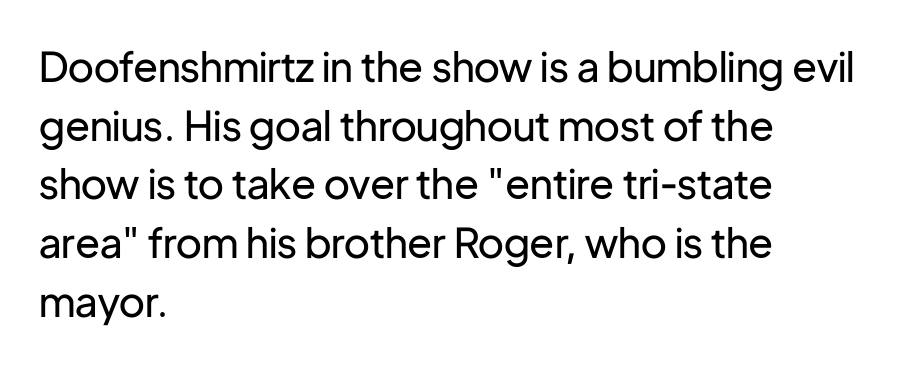
{"serif": "no", "italic": "no", "bold": "no", "weight": "regular", "width": "normal", "stroke_contrast": "low", "x_height": "medium", "monospaced": "no", "underline": "no", "align": "left", "line_spacing": "normal", "line_spacing_ratio": 1.43, "letter_spacing": "normal", "letter_spacing_em": 0.0, "glyph_px": 41}
